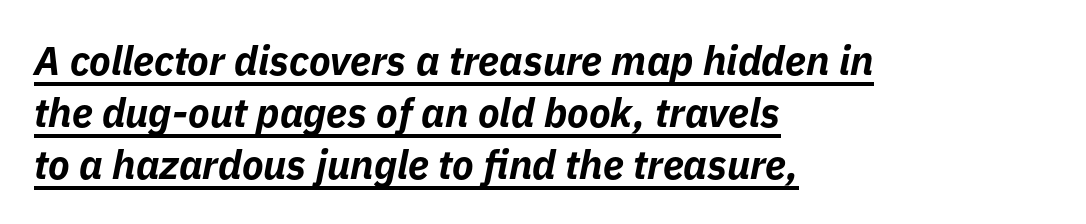
Q: Is the text bold? A: Yes.
Q: Is the text italic (slanted)? A: Yes, it leans right by about 11 degrees.
Q: Is the text underlined? A: Yes.
Q: How is the paragraph aligned? A: Left-aligned.
Q: Is the spacing between letters normal or unusually wide? A: Normal.
Q: Is the spacing between lines tight, normal or loose? A: Normal.
Q: Width (condensed, normal, or wide)? A: Normal.
Q: Stroke contrast? A: Low.
Q: x-height? A: Medium.
Q: Monospaced? A: No.
